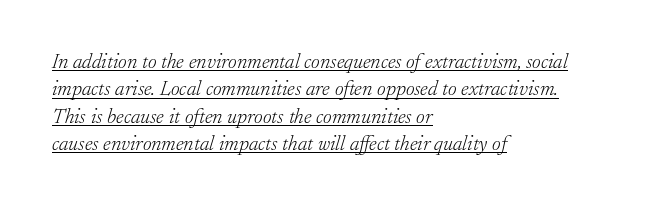
The image shows 21 px text type, italic (leaning right); set left-aligned, normal line spacing (1.3x), normal letter spacing, underlined.
